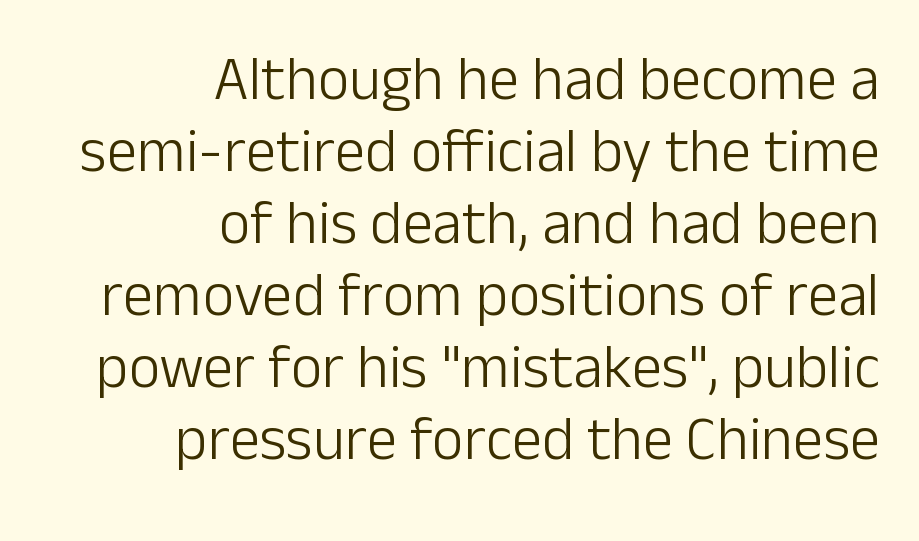
Has an underline been added? It has not. In terms of letterform style, serifs are entirely absent. No letter is thick-stroked: the sample isn't bold. Tall strokes in this sample are plumb rather than angled. Layout note: lines flush right. Does extra space separate the letters? No, they use regular spacing.
